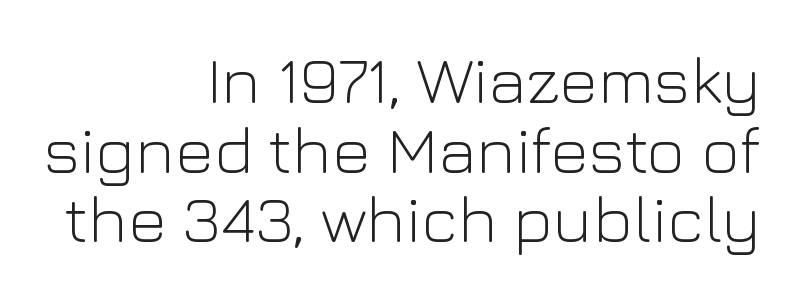
{"serif": "no", "italic": "no", "bold": "no", "weight": "light", "width": "normal", "stroke_contrast": "low", "x_height": "medium", "monospaced": "no", "underline": "no", "align": "right", "line_spacing": "tight", "line_spacing_ratio": 1.04, "letter_spacing": "normal", "letter_spacing_em": 0.0, "glyph_px": 67}
